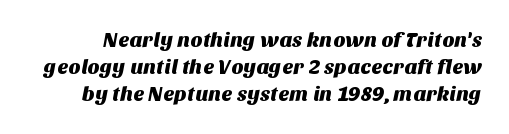
Look at the tracking — it's just the regular setting, nothing added. One glance says typical: line gaps are just what's usual. The words here are not underlined.
